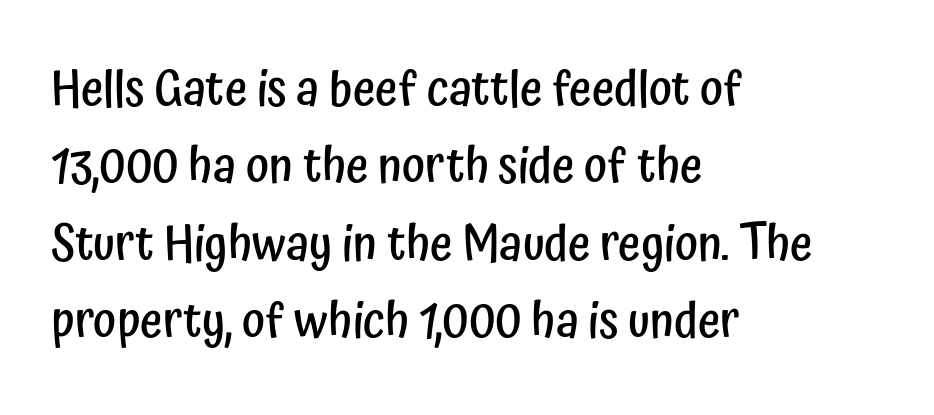
The sample has been set in demibold, a notch under bold. Regular leading. The horizontal fit of the characters is conventional and even. Posture: vertical. Descenders are the only things crossing below the line.
